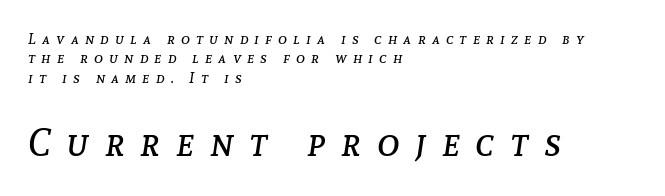
The face looks like a standard text weight, possibly lighter. These lines are rendered in a variable-pitch font. What's the leading like? Ordinary, nothing unusual. A classic flush-left, rag-right setting is used for this passage.
